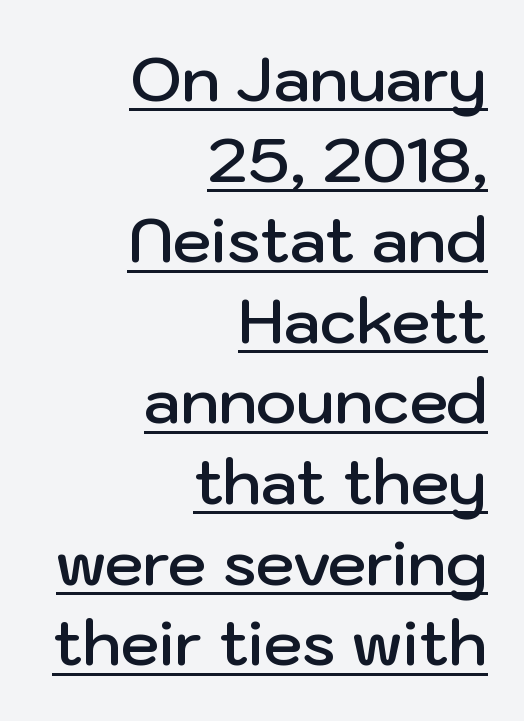
Q: Is the text bold? A: Semi-bold.
Q: Is the text italic (slanted)? A: No, it is upright.
Q: Is the typeface a serif or a sans-serif typeface? A: Sans-serif.
Q: Is the text underlined? A: Yes.
Q: How is the paragraph aligned? A: Right-aligned.
Q: Is the spacing between letters normal or unusually wide? A: Normal.
Q: Is the spacing between lines tight, normal or loose? A: Normal.
Q: Width (condensed, normal, or wide)? A: Normal.
Q: Stroke contrast? A: Low.
Q: x-height? A: Medium.
Q: Monospaced? A: No.
